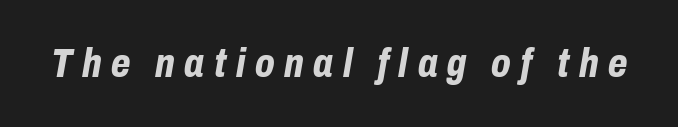
Q: Is the text bold? A: Yes.
Q: Is the text italic (slanted)? A: Yes, it leans right by about 10 degrees.
Q: Is the text underlined? A: No.
Q: Is the spacing between letters normal or unusually wide? A: Unusually wide.
Q: Width (condensed, normal, or wide)? A: Condensed.
Q: Stroke contrast? A: Low.
Q: x-height? A: Medium.
Q: Monospaced? A: No.
